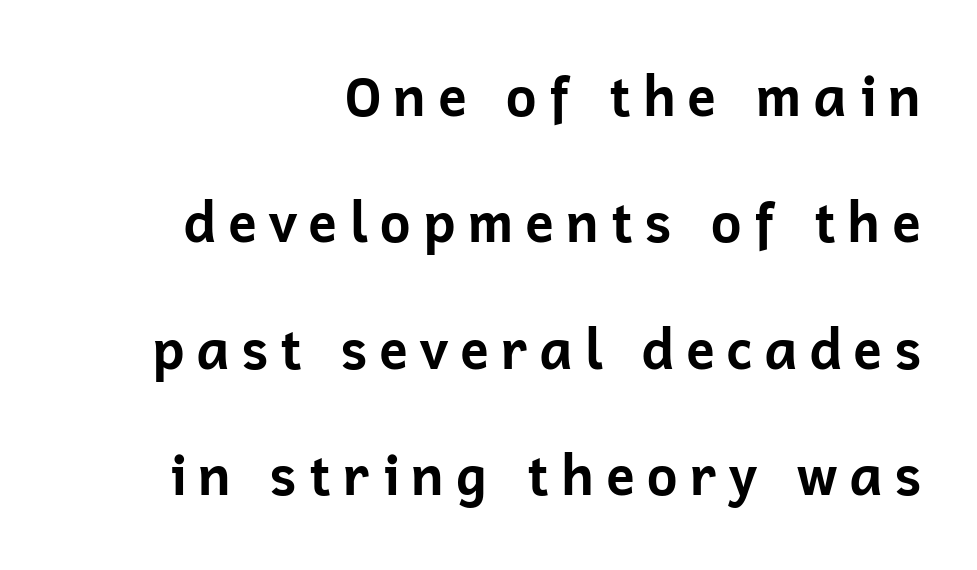
{"serif": "no", "italic": "no", "bold": "yes", "weight": "bold", "width": "normal", "stroke_contrast": "low", "x_height": "medium", "monospaced": "no", "underline": "no", "align": "right", "line_spacing": "loose", "line_spacing_ratio": 2.34, "glyph_px": 54}
